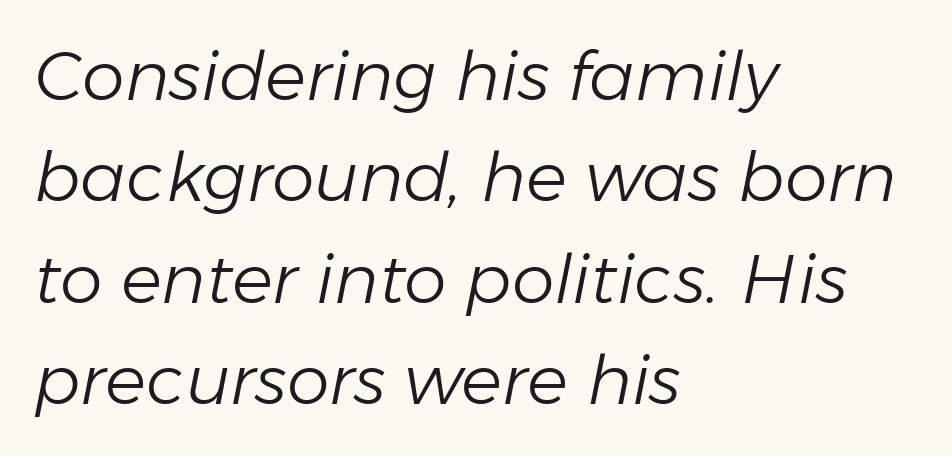
{"italic": "yes", "lean": "right", "slant_degrees": 11, "bold": "no", "weight": "light", "width": "normal", "stroke_contrast": "low", "x_height": "medium", "monospaced": "no", "underline": "no", "align": "left", "line_spacing": "normal", "line_spacing_ratio": 1.49, "letter_spacing": "normal", "letter_spacing_em": 0.0, "glyph_px": 68}
